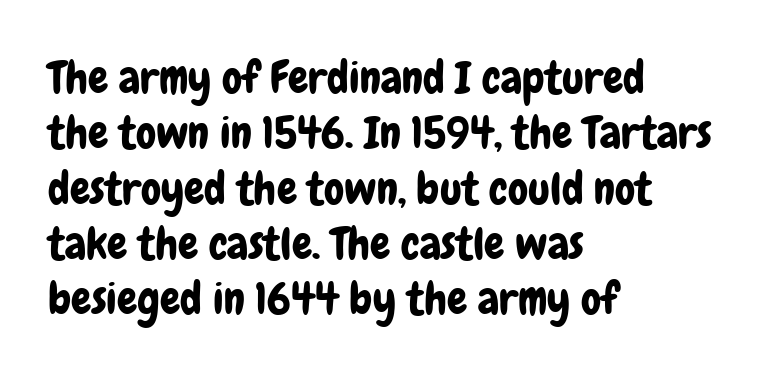
{"serif": "no", "italic": "no", "width": "condensed", "stroke_contrast": "low", "x_height": "medium", "monospaced": "no", "underline": "no", "align": "left", "line_spacing_ratio": 1.23, "letter_spacing": "normal", "letter_spacing_em": 0.0, "glyph_px": 45}
